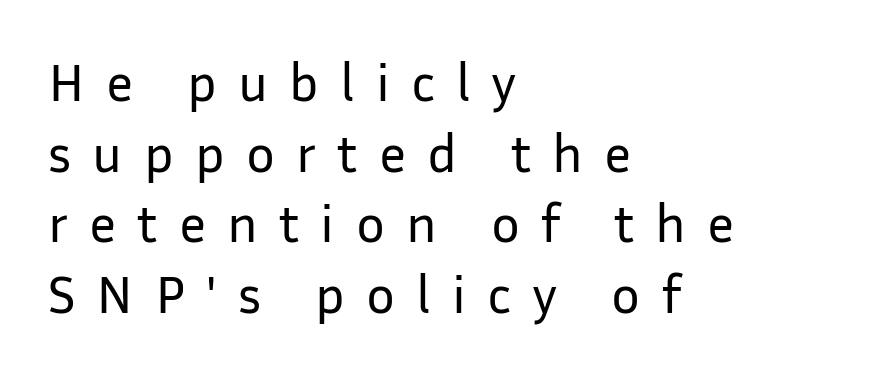
{"serif": "no", "italic": "no", "bold": "no", "weight": "regular", "width": "normal", "stroke_contrast": "low", "x_height": "medium", "monospaced": "no", "underline": "no", "align": "left", "line_spacing": "normal", "line_spacing_ratio": 1.31, "letter_spacing": "wide", "letter_spacing_em": 0.39, "glyph_px": 54}
